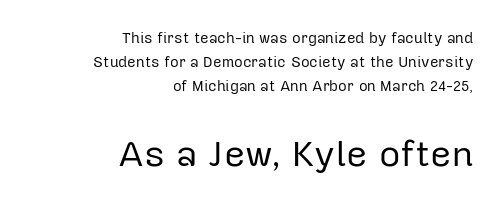
Q: Is the text bold? A: No.
Q: Is the text italic (slanted)? A: No, it is upright.
Q: Is the typeface a serif or a sans-serif typeface? A: Sans-serif.
Q: Is the text underlined? A: No.
Q: How is the paragraph aligned? A: Right-aligned.
Q: Is the spacing between letters normal or unusually wide? A: Normal.
Q: Is the spacing between lines tight, normal or loose? A: Normal.
Q: Which block of text is set in a larger size, the first (top) or the second (bottom)? A: The second (bottom) one.
Q: Width (condensed, normal, or wide)? A: Normal.
Q: Stroke contrast? A: Low.
Q: x-height? A: Medium.
Q: Monospaced? A: No.
